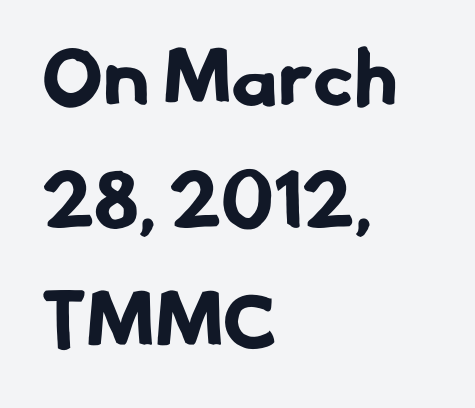
Q: Is the text bold? A: Yes.
Q: Is the typeface a serif or a sans-serif typeface? A: Sans-serif.
Q: Is the text underlined? A: No.
Q: How is the paragraph aligned? A: Left-aligned.
Q: Is the spacing between letters normal or unusually wide? A: Normal.
Q: Is the spacing between lines tight, normal or loose? A: Normal.
Q: Width (condensed, normal, or wide)? A: Normal.
Q: Stroke contrast? A: Low.
Q: x-height? A: Small.
Q: Monospaced? A: No.
